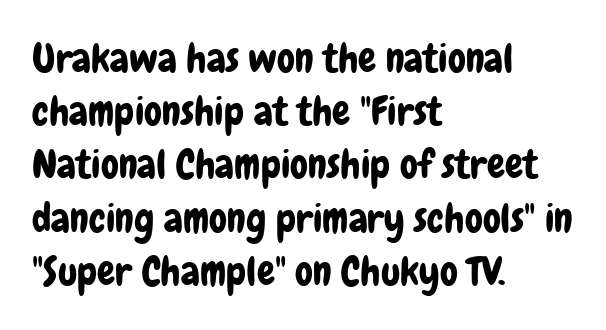
{"serif": "no", "italic": "no", "width": "condensed", "stroke_contrast": "low", "x_height": "medium", "monospaced": "no", "underline": "no", "align": "left", "line_spacing": "normal", "line_spacing_ratio": 1.33, "letter_spacing": "normal", "letter_spacing_em": 0.0, "glyph_px": 40}
